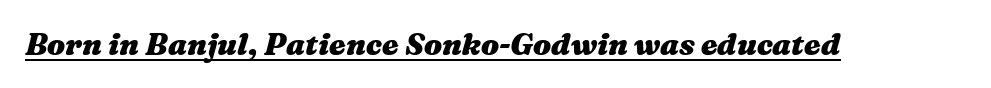
{"italic": "yes", "lean": "right", "slant_degrees": 16, "bold": "yes", "weight": "heavy", "width": "wide", "stroke_contrast": "medium", "x_height": "medium", "monospaced": "no", "underline": "yes", "letter_spacing": "normal", "letter_spacing_em": 0.0, "glyph_px": 30}
